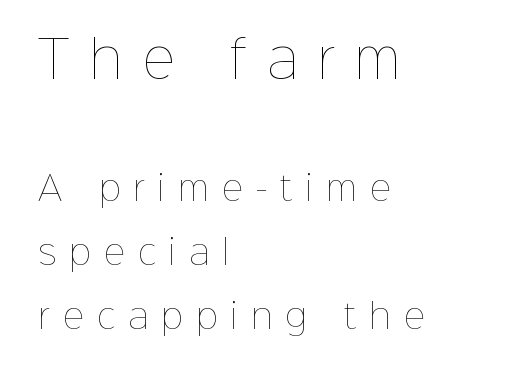
Each word looks stretched out because of the extra space between its letters. Designer's note — italics off, roman on. Bigger letters appear in the top chunk; the bottom chunk is reduced. This rendering features lettering with no underline.
